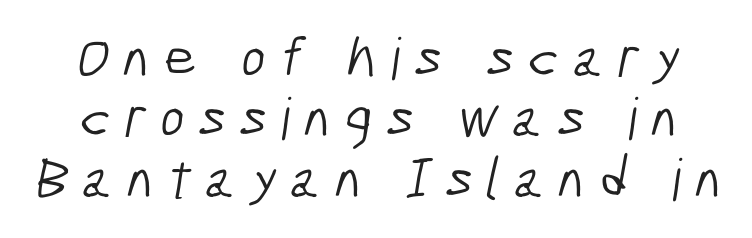
Q: Is the text bold? A: No.
Q: Is the typeface a serif or a sans-serif typeface? A: Sans-serif.
Q: Is the text underlined? A: No.
Q: Is the spacing between letters normal or unusually wide? A: Unusually wide.
Q: Is the spacing between lines tight, normal or loose? A: Tight.
Q: Width (condensed, normal, or wide)? A: Condensed.
Q: Stroke contrast? A: Low.
Q: x-height? A: Medium.
Q: Monospaced? A: No.
